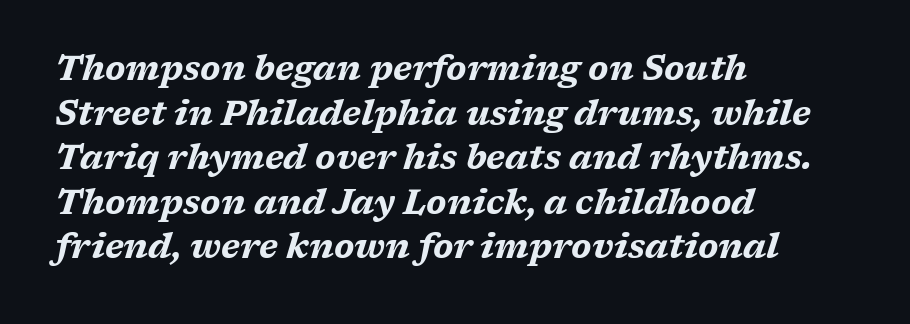
{"italic": "yes", "lean": "right", "slant_degrees": 17, "bold": "yes", "weight": "bold", "width": "wide", "stroke_contrast": "medium", "x_height": "medium", "monospaced": "no", "underline": "no", "align": "left", "line_spacing": "normal", "line_spacing_ratio": 1.31, "letter_spacing": "normal", "letter_spacing_em": 0.0, "glyph_px": 34}
